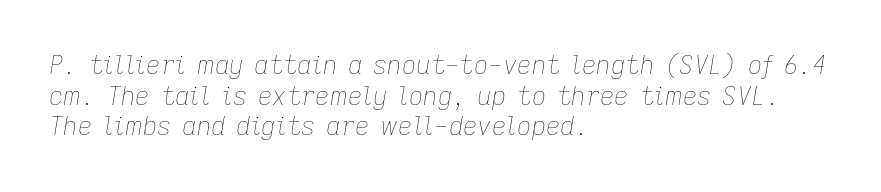
Inter-character spacing is left at the font's built-in metrics. Counters stay open thanks to moderate or lighter strokes. Notice how the passage keeps a crisp vertical edge on the left only. Clear beneath every line of the passage.
